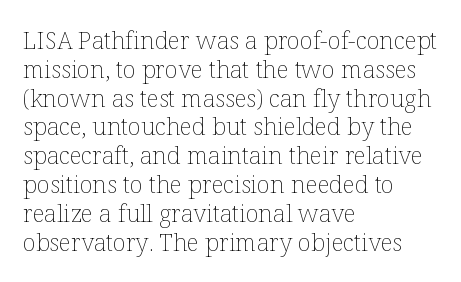
{"italic": "no", "bold": "no", "underline": "no", "align": "left", "line_spacing_ratio": 1.2, "letter_spacing": "normal", "letter_spacing_em": 0.0, "glyph_px": 24}
